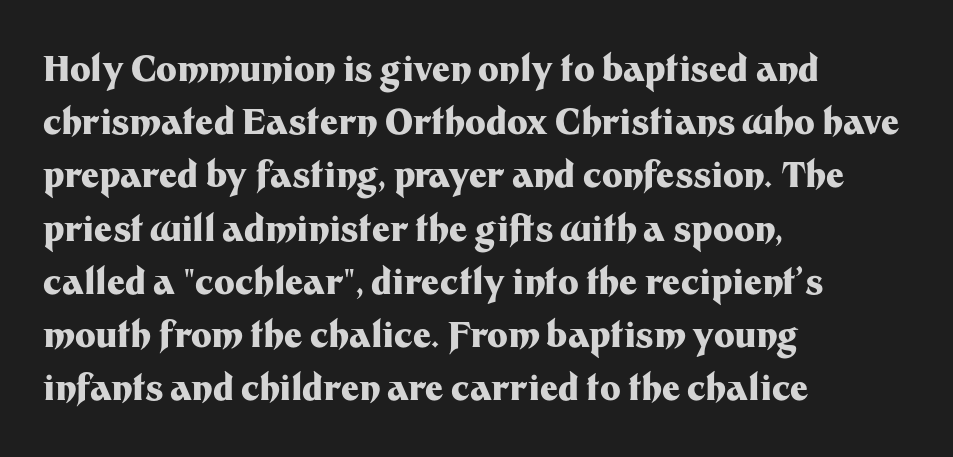
The image shows 35 px heavy sans-serif type, upright; set left-aligned, normal line spacing (1.52x), normal letter spacing, not underlined; medium stroke contrast and a medium x-height.
